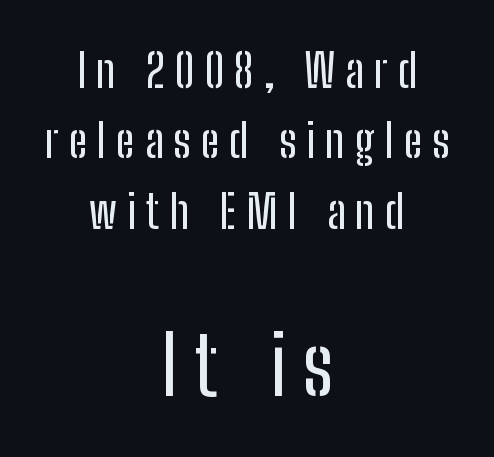
Q: Is the text italic (slanted)? A: No, it is upright.
Q: Is the typeface a serif or a sans-serif typeface? A: Sans-serif.
Q: Is the text underlined? A: No.
Q: How is the paragraph aligned? A: Centered.
Q: Is the spacing between letters normal or unusually wide? A: Unusually wide.
Q: Is the spacing between lines tight, normal or loose? A: Normal.
Q: Which block of text is set in a larger size, the first (top) or the second (bottom)? A: The second (bottom) one.
Q: Width (condensed, normal, or wide)? A: Condensed.
Q: Stroke contrast? A: Low.
Q: x-height? A: Medium.
Q: Monospaced? A: No.
